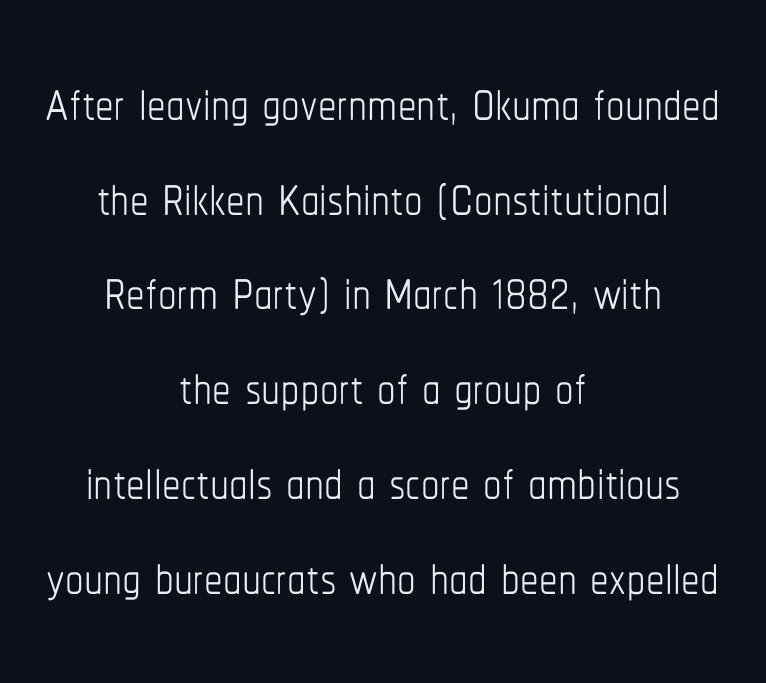
{"italic": "no", "bold": "no", "weight": "thin", "width": "condensed", "stroke_contrast": "low", "x_height": "medium", "monospaced": "no", "underline": "no", "align": "center", "line_spacing": "normal", "line_spacing_ratio": 1.28, "letter_spacing": "normal", "letter_spacing_em": 0.0, "glyph_px": 74}
